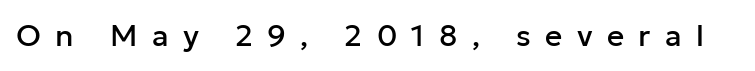
Q: Is the text italic (slanted)? A: No, it is upright.
Q: Is the typeface a serif or a sans-serif typeface? A: Sans-serif.
Q: Is the text underlined? A: No.
Q: Is the spacing between letters normal or unusually wide? A: Unusually wide.
Q: Width (condensed, normal, or wide)? A: Normal.
Q: Stroke contrast? A: Low.
Q: x-height? A: Medium.
Q: Monospaced? A: No.
